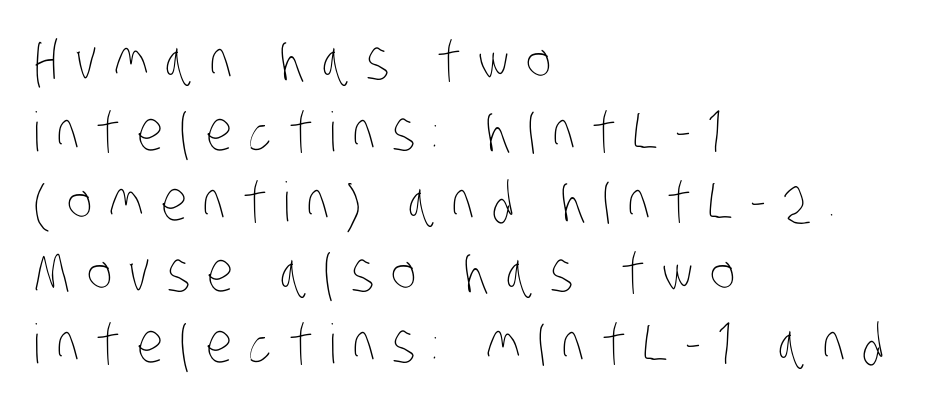
Is this a fixed-width face? No — the glyphs have proportional, varying widths. The line-height multiplier appears to be the usual default. Does extra space separate the letters? Yes, quite a lot of it. The rendering anchors every line to the left-hand side.
